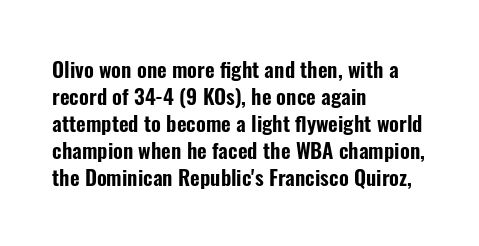
{"italic": "no", "underline": "no", "align": "left", "line_spacing": "normal", "line_spacing_ratio": 1.29, "letter_spacing": "normal", "letter_spacing_em": 0.0, "glyph_px": 21}
